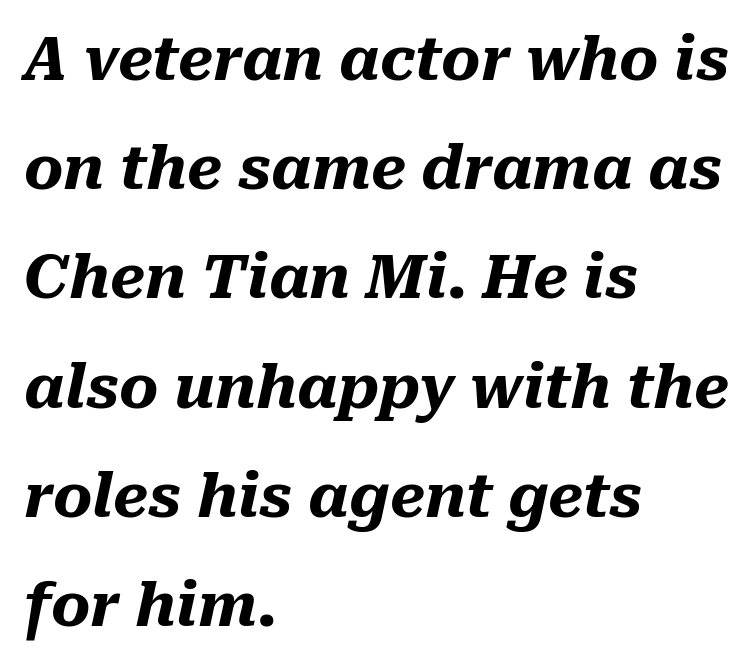
Q: Is the text bold? A: Yes.
Q: Is the text italic (slanted)? A: Yes, it leans right by about 10 degrees.
Q: Is the text underlined? A: No.
Q: How is the paragraph aligned? A: Left-aligned.
Q: Is the spacing between letters normal or unusually wide? A: Normal.
Q: Width (condensed, normal, or wide)? A: Normal.
Q: Stroke contrast? A: Medium.
Q: x-height? A: Medium.
Q: Monospaced? A: No.
